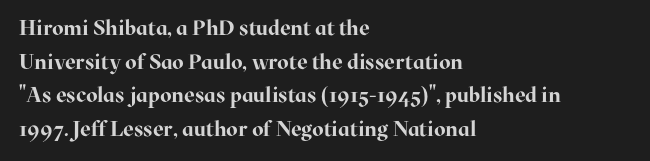
This sample uses plain, unmodified letter spacing. The lines are quadded left. If you measured baseline to baseline, you'd find a middling distance. A dark, heavy texture on the line: the type is bold. Unmarked baselines from the first word to the last.
